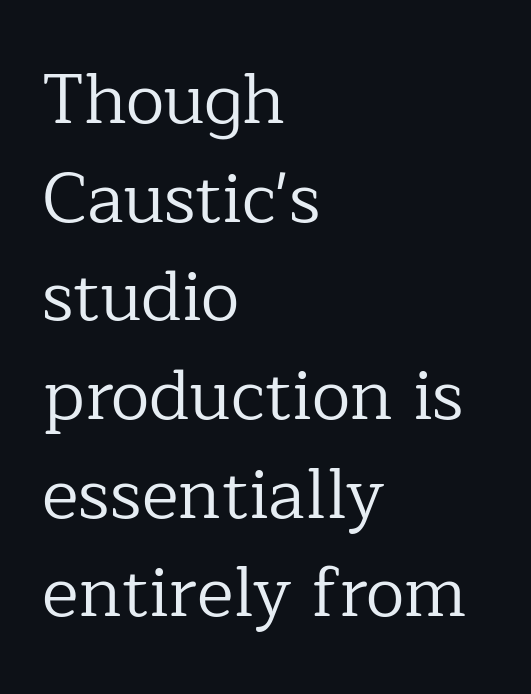
Q: Is the text bold? A: No.
Q: Is the text italic (slanted)? A: No, it is upright.
Q: Is the typeface a serif or a sans-serif typeface? A: Serif.
Q: Is the text underlined? A: No.
Q: How is the paragraph aligned? A: Left-aligned.
Q: Is the spacing between letters normal or unusually wide? A: Normal.
Q: Is the spacing between lines tight, normal or loose? A: Normal.
Q: Width (condensed, normal, or wide)? A: Normal.
Q: Stroke contrast? A: Low.
Q: x-height? A: Medium.
Q: Monospaced? A: No.
